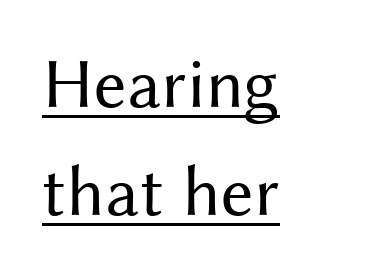
The image shows 72 px regular-weight sans-serif type, upright; set left-aligned, normal line spacing (1.5x), normal letter spacing, underlined; medium stroke contrast and a medium x-height.
